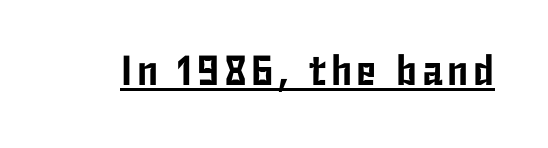
The image shows 42 px condensed sans-serif type, upright; set underlined; low stroke contrast and a medium x-height.
